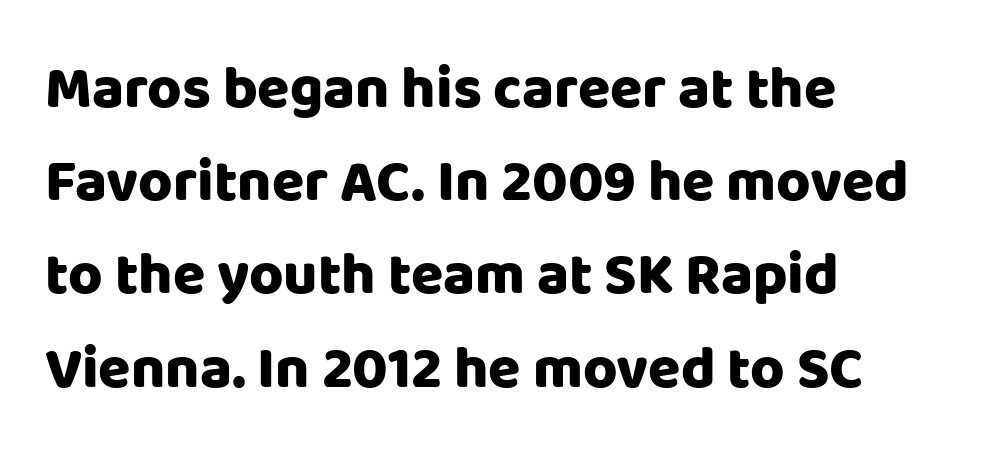
The image shows 59 px heavy sans-serif type, upright; set left-aligned, normal line spacing (1.58x), normal letter spacing, not underlined; low stroke contrast and a large x-height.
